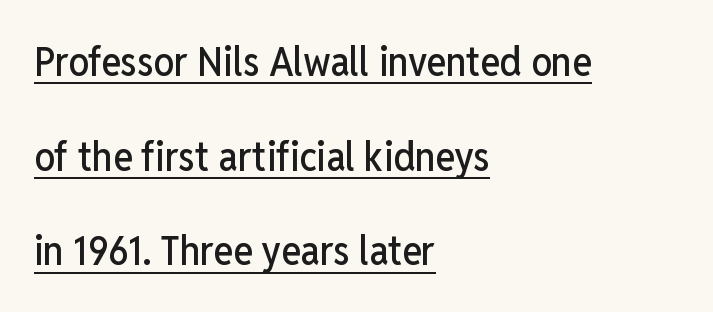
Q: Is the text italic (slanted)? A: No, it is upright.
Q: Is the typeface a serif or a sans-serif typeface? A: Sans-serif.
Q: Is the text underlined? A: Yes.
Q: How is the paragraph aligned? A: Left-aligned.
Q: Is the spacing between letters normal or unusually wide? A: Normal.
Q: Is the spacing between lines tight, normal or loose? A: Loose.
Q: Width (condensed, normal, or wide)? A: Condensed.
Q: Stroke contrast? A: Low.
Q: x-height? A: Medium.
Q: Monospaced? A: No.
